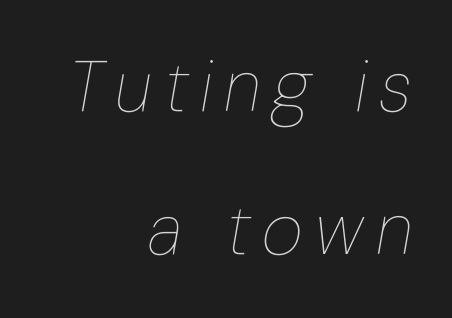
Q: Is the text bold? A: No.
Q: Is the text italic (slanted)? A: Yes, it leans right by about 10 degrees.
Q: Is the text underlined? A: No.
Q: How is the paragraph aligned? A: Right-aligned.
Q: Is the spacing between lines tight, normal or loose? A: Loose.
Q: Width (condensed, normal, or wide)? A: Condensed.
Q: Stroke contrast? A: Low.
Q: x-height? A: Medium.
Q: Monospaced? A: No.
